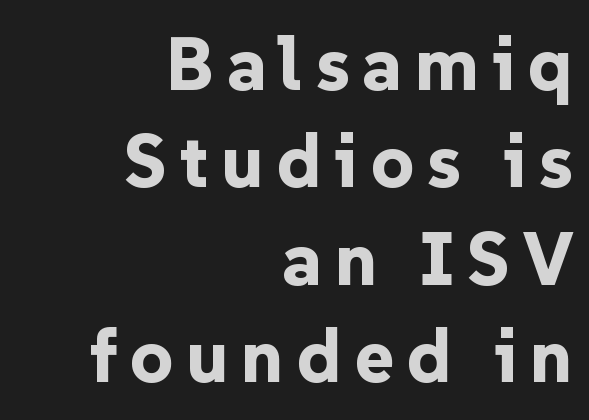
Letterform terminals end flat and unadorned throughout the passage. Students, this is bold: see how much ink each stroke carries. Characters remain perfectly vertical along every line. Do the characters align in a grid? No, the font is proportional.
